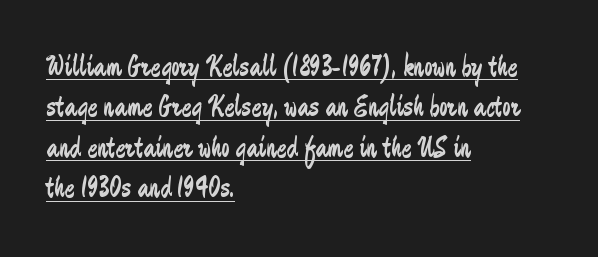
Q: Is the text bold? A: No.
Q: Is the text italic (slanted)? A: Yes.
Q: Is the typeface a serif or a sans-serif typeface? A: Sans-serif.
Q: Is the text underlined? A: Yes.
Q: How is the paragraph aligned? A: Left-aligned.
Q: Is the spacing between letters normal or unusually wide? A: Normal.
Q: Is the spacing between lines tight, normal or loose? A: Normal.
Q: Width (condensed, normal, or wide)? A: Condensed.
Q: Stroke contrast? A: Low.
Q: x-height? A: Small.
Q: Monospaced? A: No.
